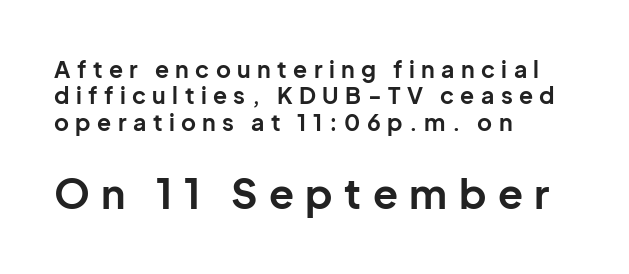
Short note: letters widely spaced. Proportional: the letters do not fall into vertical columns. If you drew a line through each stem, it would be perfectly vertical. Only glyphs here, with clear space below each row. These words are printed bold, with thick strokes throughout.
